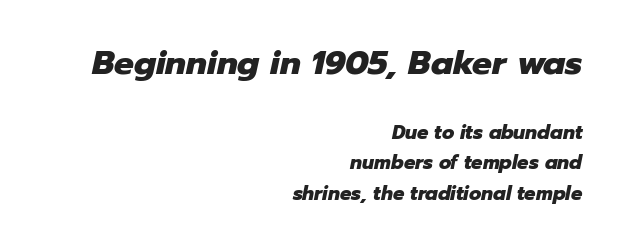
The image shows 33 px heavy type, italic (leaning right); set right-aligned, normal line spacing (1.61x), normal letter spacing, not underlined; the first (top) block is 1.74x larger; low stroke contrast and a medium x-height.
